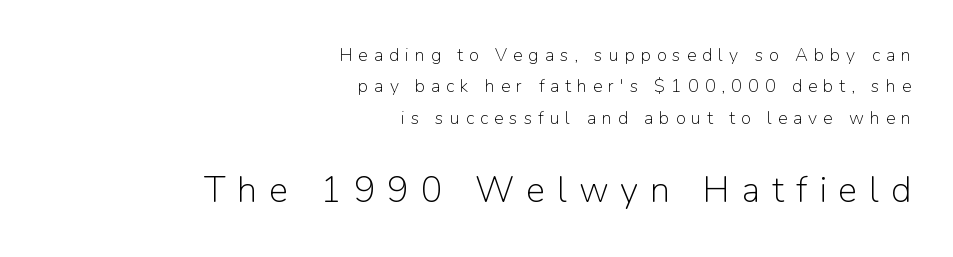
{"serif": "no", "italic": "no", "bold": "no", "weight": "light", "width": "normal", "stroke_contrast": "low", "x_height": "medium", "monospaced": "no", "underline": "no", "align": "right", "line_spacing_ratio": 1.74, "letter_spacing": "wide", "letter_spacing_em": 0.33, "larger_block": "second", "size_ratio": 2.0, "glyph_px": 36}
